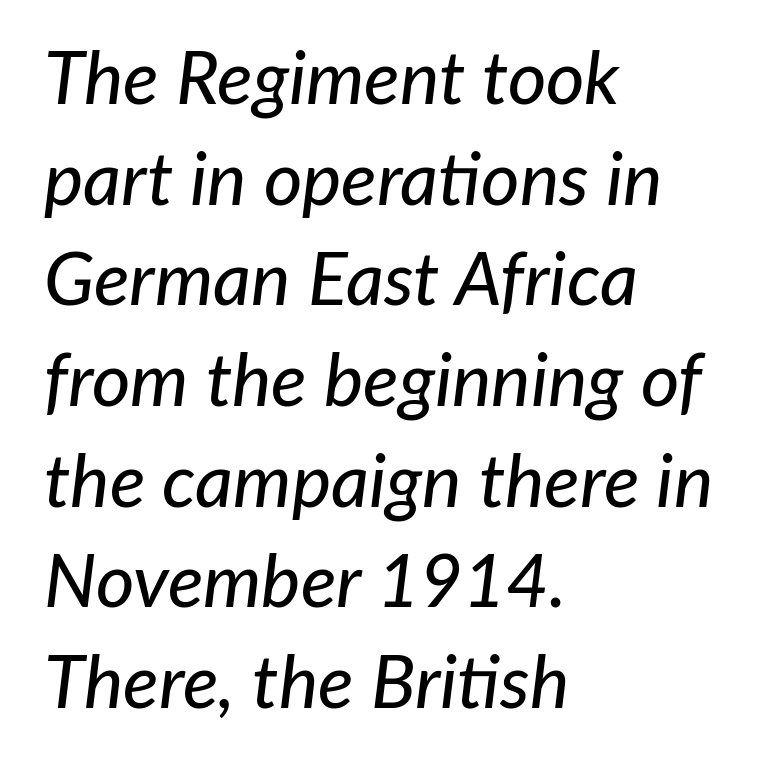
The image shows 74 px text type, italic (leaning right); set left-aligned, normal line spacing (1.36x), normal letter spacing, not underlined; low stroke contrast and a medium x-height.
